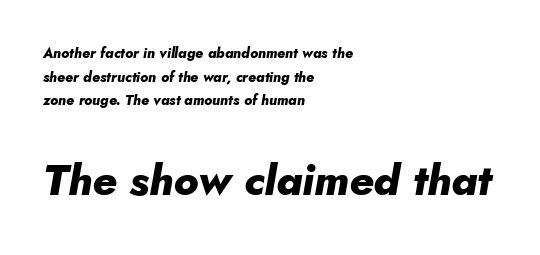
The image shows 43 px heavy type, italic (leaning right); set left-aligned, normal line spacing (1.68x), normal letter spacing, not underlined; the second (bottom) block is 3.07x larger; low stroke contrast and a small x-height.
